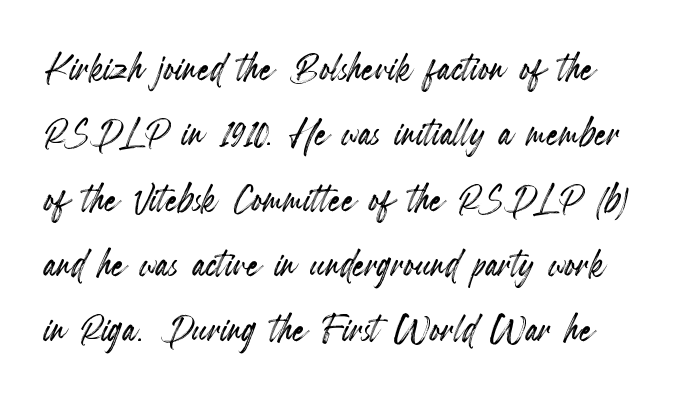
The letters sit at their default tracking, neither squeezed nor spread. This sample has the flowing, uneven cadence of proportional lettering. The baseline area is clear. Compared with typical paragraphs, the rows here are spaced about the same.
